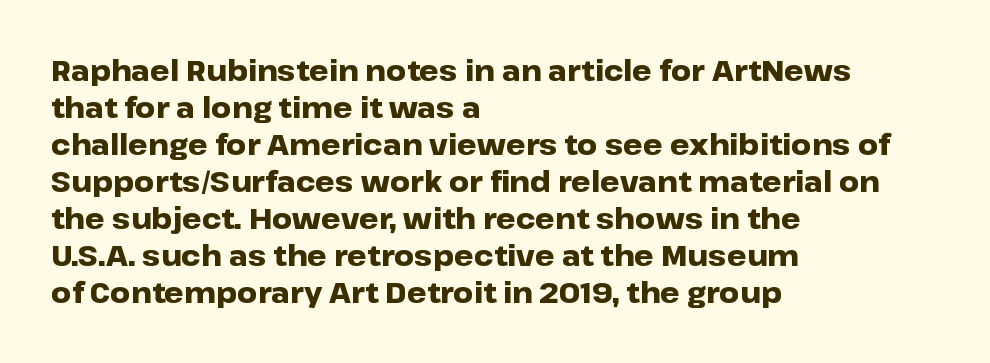
{"serif": "no", "italic": "no", "bold": "yes", "weight": "heavy", "width": "wide", "stroke_contrast": "low", "x_height": "medium", "monospaced": "no", "underline": "no", "align": "left", "line_spacing": "normal", "line_spacing_ratio": 1.32, "letter_spacing": "normal", "letter_spacing_em": 0.0, "glyph_px": 28}
